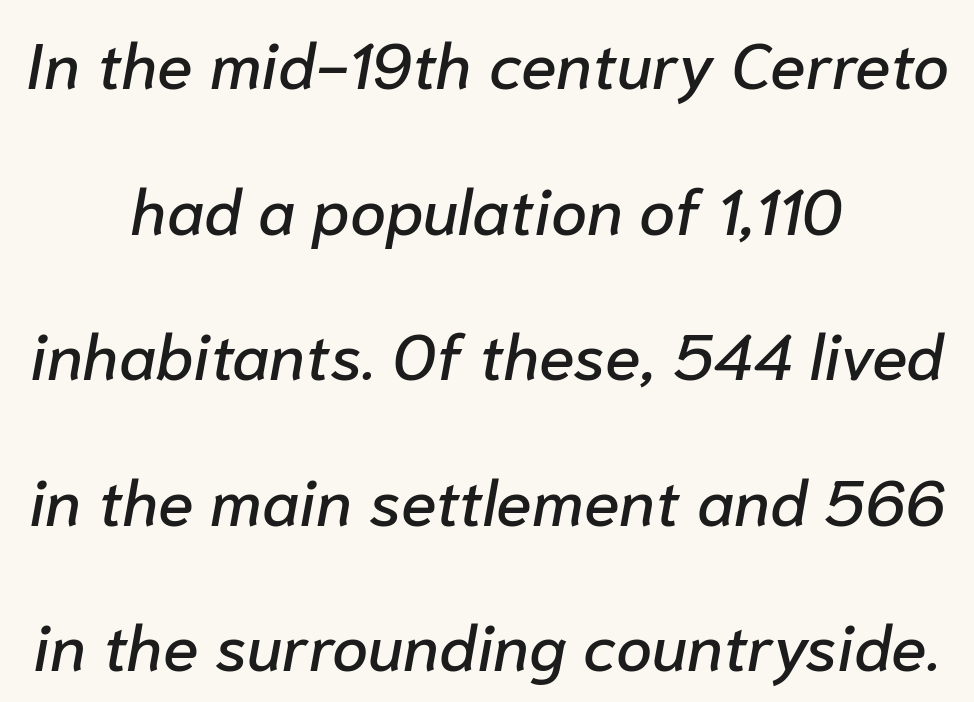
The axis of the letterforms is tilted away from vertical. Proportional: the letters do not fall into vertical columns. Glyph-to-glyph distance matches everyday printed text. Is the block centered? Yes — each line is placed symmetrically about the middle. The designer dialed line spacing up above the default. A clean baseline with only descenders dipping below it.
